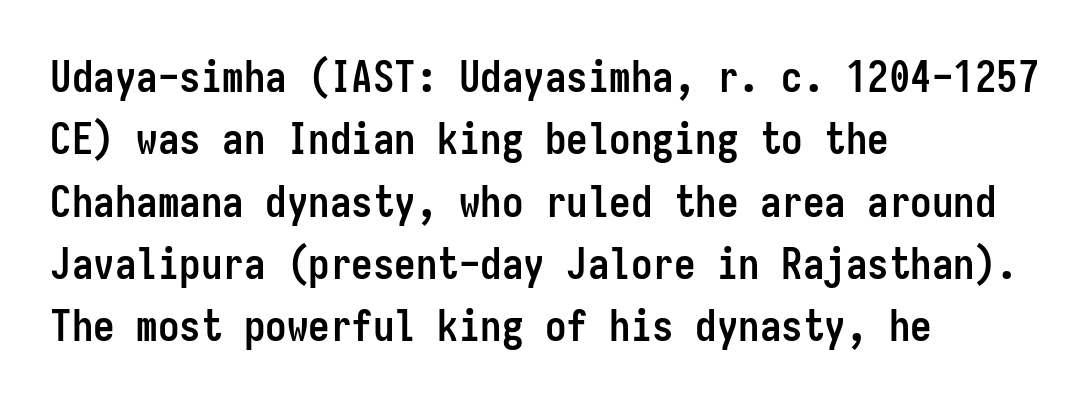
The specimen reads as upright at a glance. Stroke thickness is high; the sample reads as a true bold. The rendering keeps characters at their native spacing. In terms of letterform style, serifs are entirely absent.
